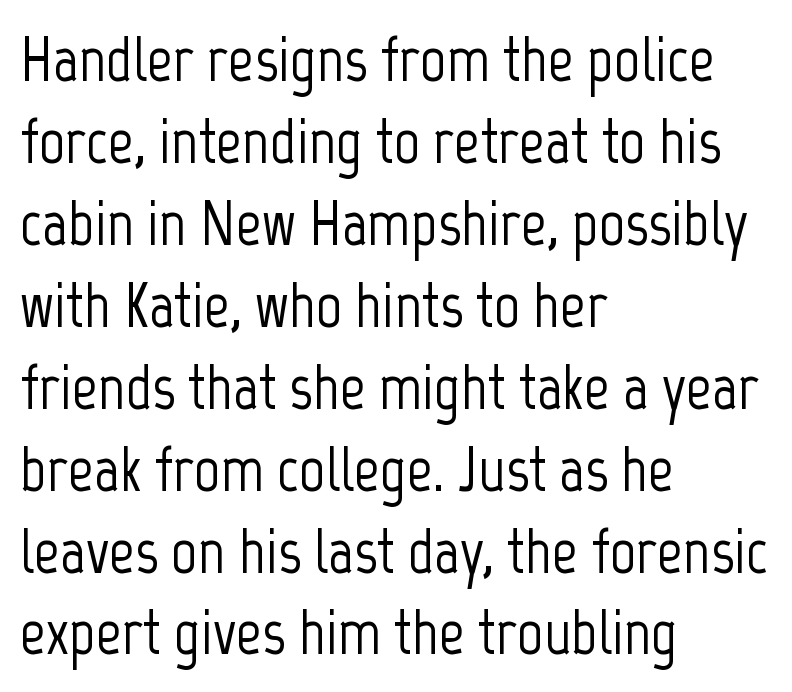
The image shows 64 px condensed sans-serif type, upright; set left-aligned, normal line spacing (1.28x), normal letter spacing, not underlined; low stroke contrast and a medium x-height.
